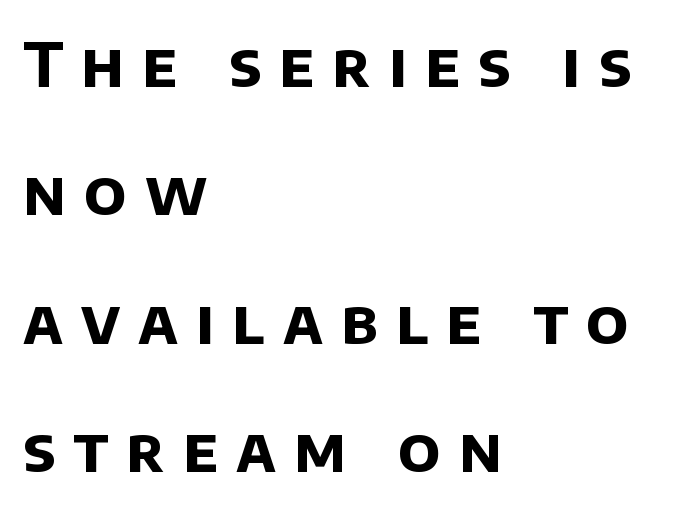
The area under the type is left untouched. Quick note: interline space is abundant. The typesetting leans heavy: a genuine bold. Here the designer chose a conventional face with non-uniform glyph widths. Each letter's strokes conclude bluntly, with no projecting serifs.
